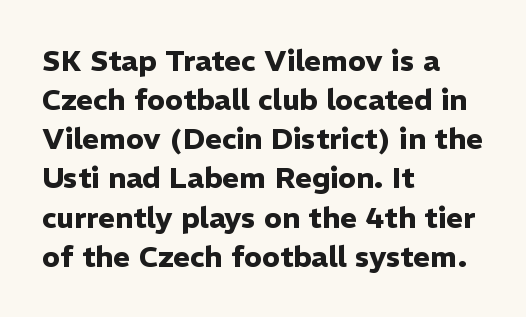
Q: Is the text bold? A: Yes.
Q: Is the text italic (slanted)? A: No, it is upright.
Q: Is the typeface a serif or a sans-serif typeface? A: Sans-serif.
Q: Is the text underlined? A: No.
Q: How is the paragraph aligned? A: Left-aligned.
Q: Is the spacing between letters normal or unusually wide? A: Normal.
Q: Is the spacing between lines tight, normal or loose? A: Normal.
Q: Width (condensed, normal, or wide)? A: Normal.
Q: Stroke contrast? A: Low.
Q: x-height? A: Medium.
Q: Monospaced? A: No.
